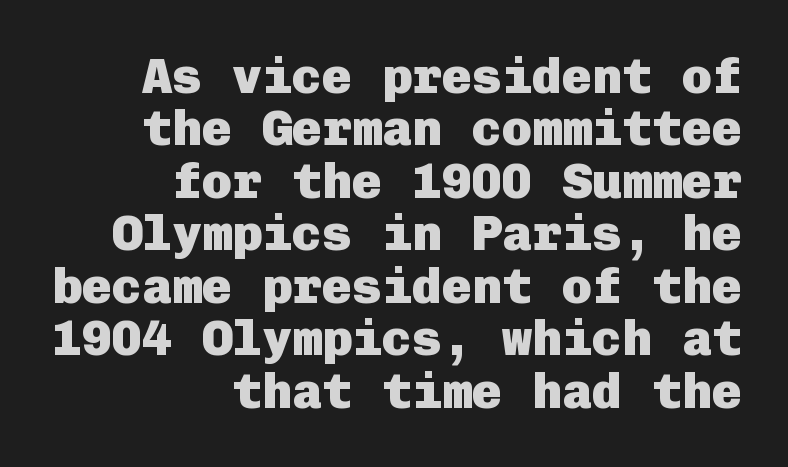
Q: Is the text bold? A: Yes.
Q: Is the text italic (slanted)? A: No, it is upright.
Q: Is the typeface a serif or a sans-serif typeface? A: Sans-serif.
Q: Is the text underlined? A: No.
Q: How is the paragraph aligned? A: Right-aligned.
Q: Is the spacing between letters normal or unusually wide? A: Normal.
Q: Is the spacing between lines tight, normal or loose? A: Tight.
Q: Width (condensed, normal, or wide)? A: Normal.
Q: Stroke contrast? A: Low.
Q: x-height? A: Medium.
